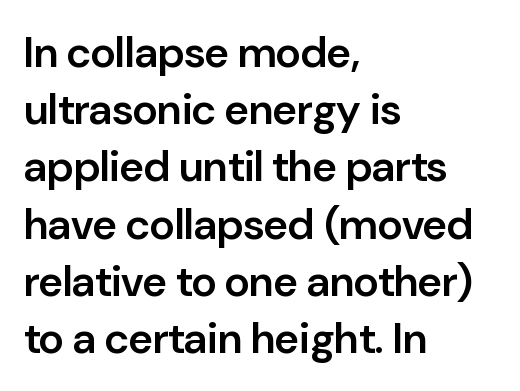
{"serif": "no", "italic": "no", "bold": "semi", "weight": "semibold", "width": "normal", "stroke_contrast": "low", "x_height": "medium", "monospaced": "no", "underline": "no", "align": "left", "line_spacing": "normal", "line_spacing_ratio": 1.33, "letter_spacing": "normal", "letter_spacing_em": 0.0, "glyph_px": 43}
